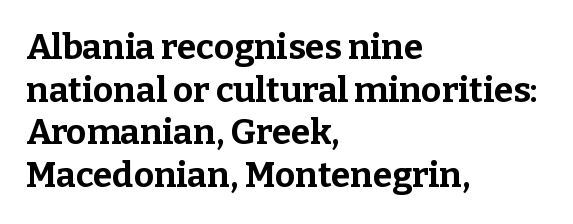
To sum up the face: it has serifs. I'd describe the lettering as bold — thick and assertive. Is this a fixed-width face? No — the glyphs have proportional, varying widths. The zone under the glyphs is completely vacant.
